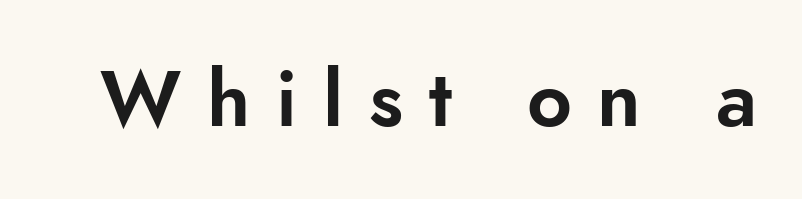
Q: Is the text italic (slanted)? A: No, it is upright.
Q: Is the typeface a serif or a sans-serif typeface? A: Sans-serif.
Q: Is the text underlined? A: No.
Q: Is the spacing between letters normal or unusually wide? A: Unusually wide.
Q: Width (condensed, normal, or wide)? A: Normal.
Q: Stroke contrast? A: Low.
Q: x-height? A: Small.
Q: Monospaced? A: No.
